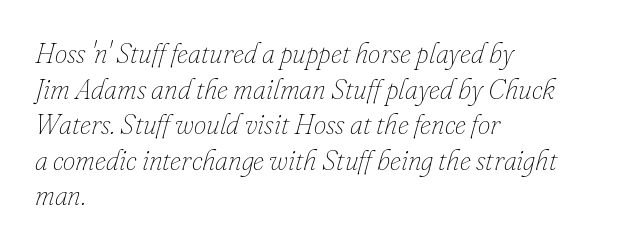
The image shows 28 px thin type, italic (leaning right); set left-aligned, normal line spacing (1.27x), normal letter spacing, not underlined; low stroke contrast and a small x-height.
